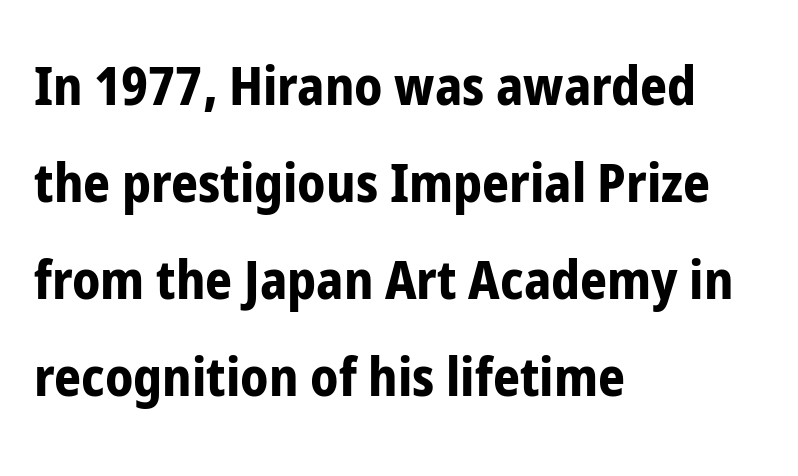
{"serif": "no", "italic": "no", "bold": "yes", "weight": "bold", "width": "condensed", "stroke_contrast": "low", "x_height": "medium", "monospaced": "no", "underline": "no", "align": "left", "line_spacing_ratio": 1.83, "letter_spacing": "normal", "letter_spacing_em": 0.0, "glyph_px": 53}
